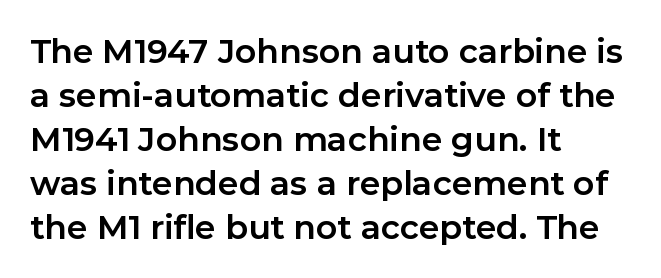
The image shows 33 px bold sans-serif type, upright; set left-aligned, normal line spacing (1.33x), normal letter spacing, not underlined; low stroke contrast and a medium x-height.
